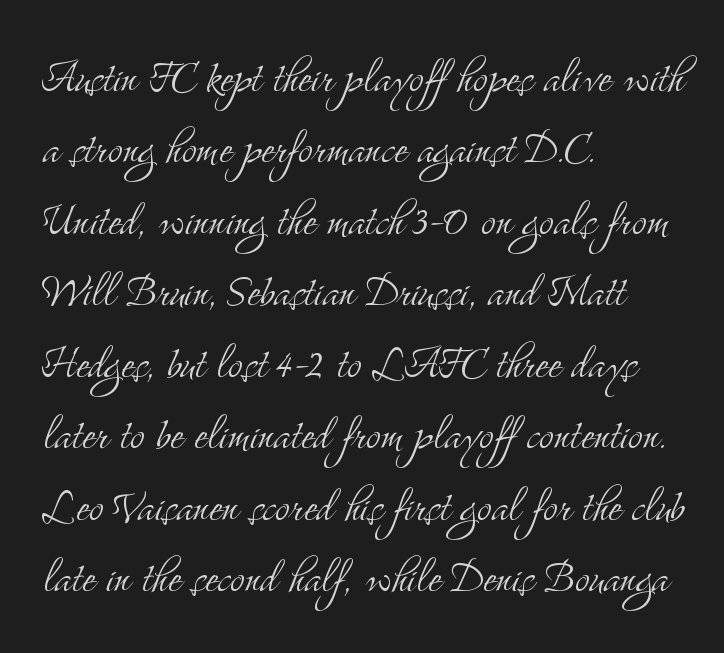
Q: Is the text bold? A: No.
Q: Is the text italic (slanted)? A: Yes.
Q: Is the typeface a serif or a sans-serif typeface? A: Serif.
Q: Is the text underlined? A: No.
Q: How is the paragraph aligned? A: Left-aligned.
Q: Is the spacing between letters normal or unusually wide? A: Normal.
Q: Is the spacing between lines tight, normal or loose? A: Normal.
Q: Width (condensed, normal, or wide)? A: Condensed.
Q: Stroke contrast? A: Medium.
Q: x-height? A: Small.
Q: Monospaced? A: No.
